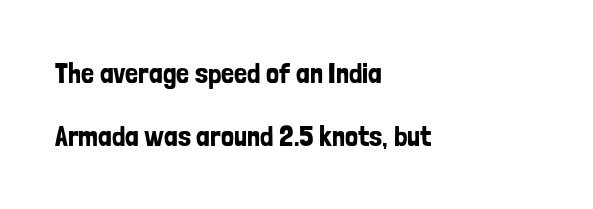
Regarding serifs, this sample does without them. Observe the ordinary spacing: letters are neighbours, not strangers. Posture: upright roman. Casual observation: everything's shoved over to the left. Quick note: interline space is abundant.
